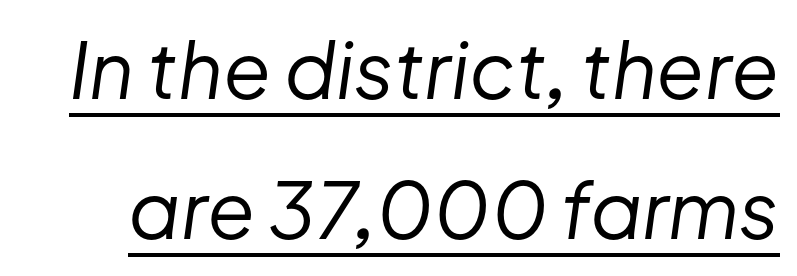
{"italic": "yes", "lean": "right", "slant_degrees": 8, "bold": "no", "weight": "regular", "width": "normal", "stroke_contrast": "low", "x_height": "medium", "monospaced": "no", "underline": "yes", "line_spacing_ratio": 1.8, "letter_spacing": "normal", "letter_spacing_em": 0.0, "glyph_px": 78}
